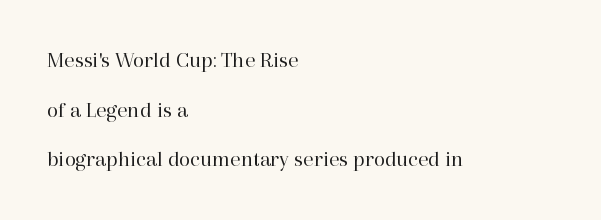
Is the letter spacing exaggerated? No — it looks like the ordinary default. The passage shown is not bold in any degree. Glance below the letters and you will spot only blank space. What's the leading like? Stretched, with rows far apart.
